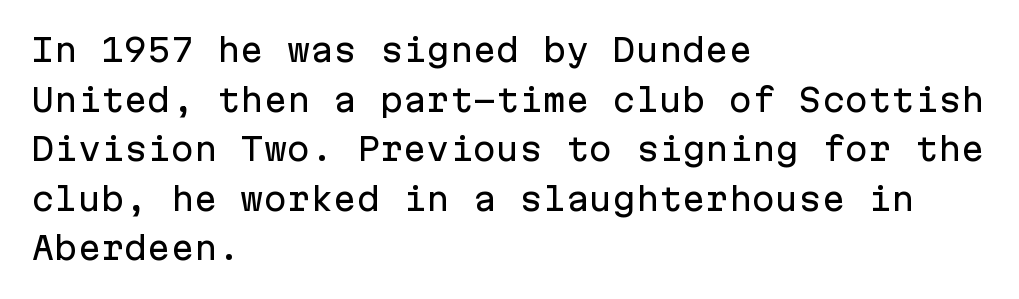
The image shows 31 px sans-serif type, upright, monospaced; set left-aligned, normal line spacing (1.6x), normal letter spacing, not underlined; low stroke contrast and a medium x-height.
